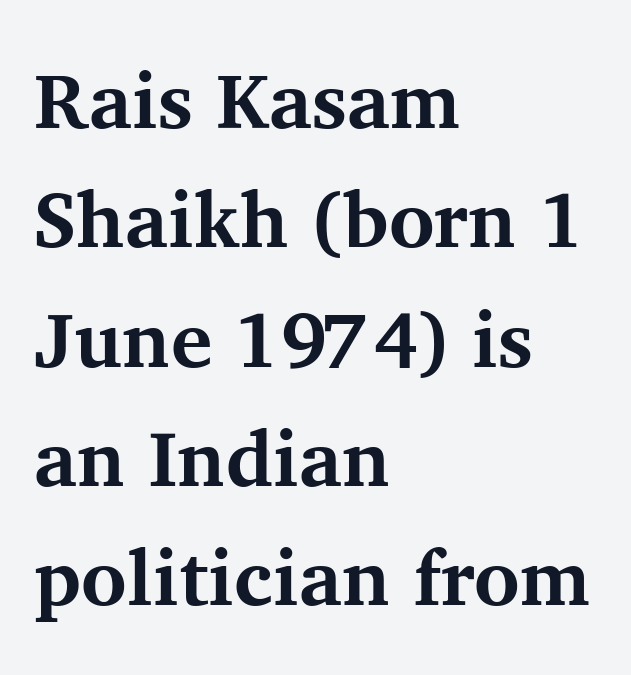
The image shows 78 px bold serif type, upright; set left-aligned, normal line spacing (1.53x), normal letter spacing, not underlined; medium stroke contrast and a medium x-height.
